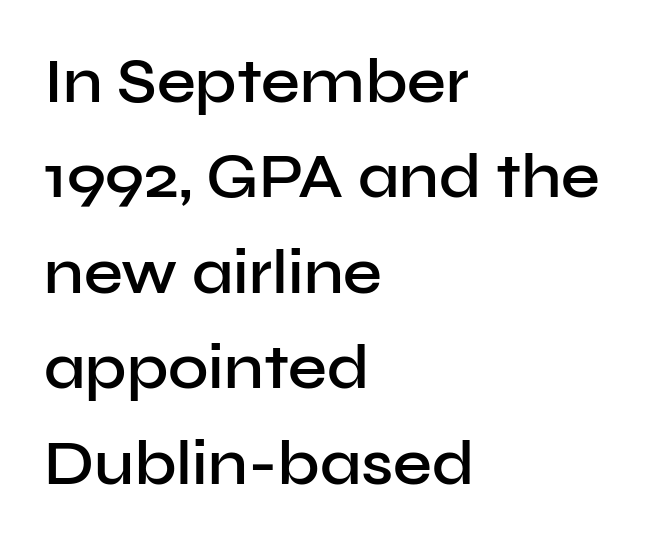
{"serif": "no", "italic": "no", "bold": "semi", "weight": "semibold", "width": "normal", "stroke_contrast": "low", "x_height": "medium", "monospaced": "no", "underline": "no", "align": "left", "line_spacing": "normal", "line_spacing_ratio": 1.54, "letter_spacing": "normal", "letter_spacing_em": 0.0, "glyph_px": 62}
